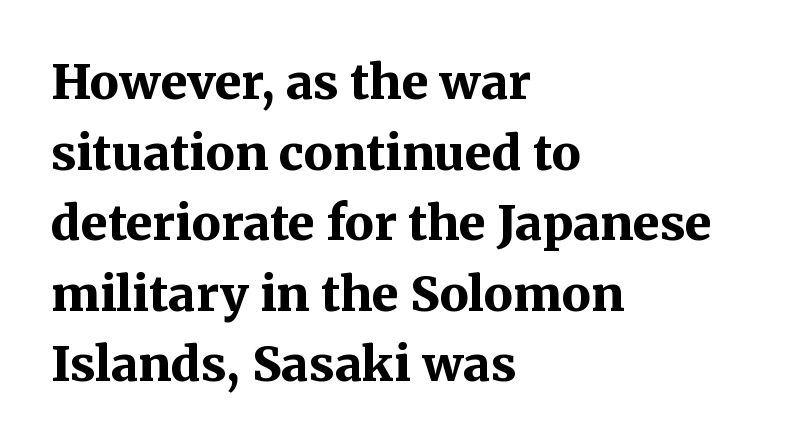
{"serif": "yes", "italic": "no", "bold": "yes", "weight": "bold", "width": "normal", "stroke_contrast": "medium", "x_height": "medium", "monospaced": "no", "underline": "no", "align": "left", "line_spacing": "normal", "line_spacing_ratio": 1.47, "letter_spacing": "normal", "letter_spacing_em": 0.0, "glyph_px": 48}
